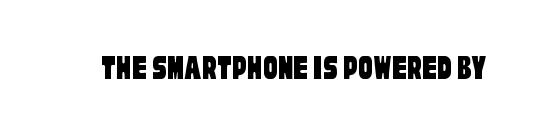
Q: Is the typeface a serif or a sans-serif typeface? A: Sans-serif.
Q: Is the text underlined? A: No.
Q: Is the spacing between letters normal or unusually wide? A: Normal.
Q: Width (condensed, normal, or wide)? A: Condensed.
Q: Stroke contrast? A: Low.
Q: x-height? A: Large.
Q: Monospaced? A: No.
